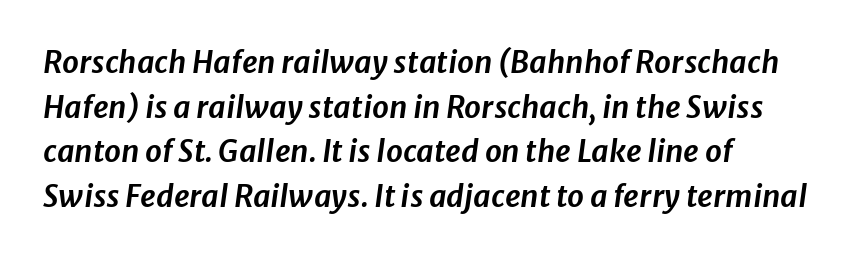
The image shows 30 px text type, italic (leaning right); set left-aligned, normal line spacing (1.49x), normal letter spacing, not underlined; low stroke contrast and a medium x-height.
